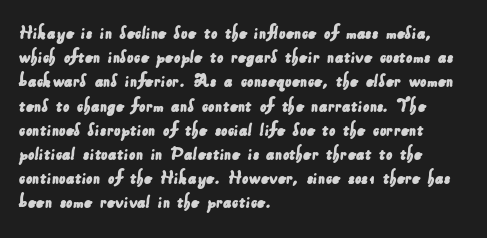
Words appear dense and cohesive because spacing is normal. The text block is weighted toward the left margin, trailing off unevenly rightward. The strip under each line holds only bare page.
